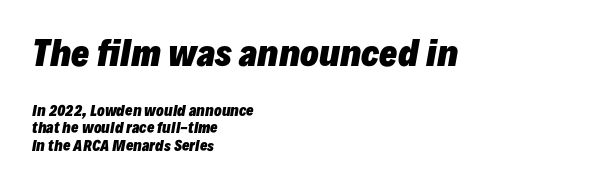
{"italic": "yes", "lean": "right", "slant_degrees": 10, "bold": "yes", "weight": "heavy", "width": "normal", "stroke_contrast": "low", "x_height": "medium", "monospaced": "no", "underline": "no", "align": "left", "line_spacing": "normal", "line_spacing_ratio": 1.25, "letter_spacing": "normal", "letter_spacing_em": 0.0, "larger_block": "first", "size_ratio": 2.43, "glyph_px": 34}
